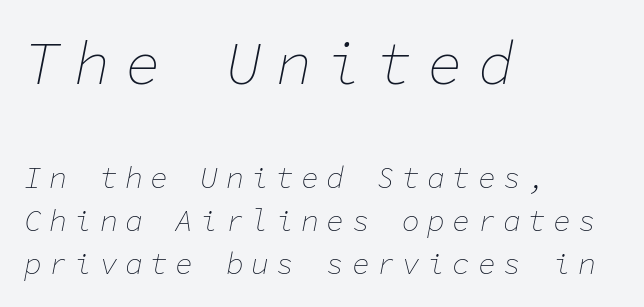
{"italic": "yes", "lean": "right", "slant_degrees": 11, "bold": "no", "weight": "thin", "width": "normal", "stroke_contrast": "low", "x_height": "medium", "monospaced": "yes", "underline": "no", "align": "left", "line_spacing": "normal", "line_spacing_ratio": 1.43, "letter_spacing": "wide", "letter_spacing_em": 0.24, "larger_block": "first", "size_ratio": 2.0, "glyph_px": 60}
